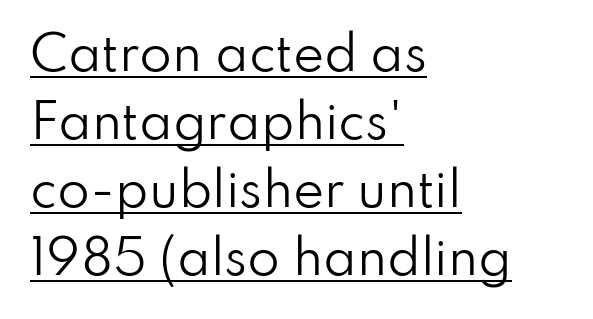
Q: Is the text bold? A: No.
Q: Is the text italic (slanted)? A: No, it is upright.
Q: Is the typeface a serif or a sans-serif typeface? A: Sans-serif.
Q: Is the text underlined? A: Yes.
Q: How is the paragraph aligned? A: Left-aligned.
Q: Is the spacing between letters normal or unusually wide? A: Normal.
Q: Is the spacing between lines tight, normal or loose? A: Normal.
Q: Width (condensed, normal, or wide)? A: Normal.
Q: Stroke contrast? A: Low.
Q: x-height? A: Small.
Q: Monospaced? A: No.
